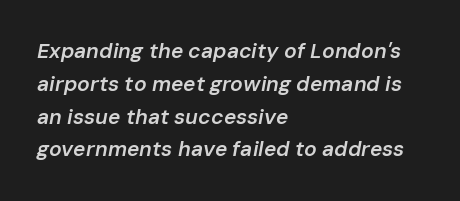
The image shows 21 px text type, italic (leaning right); set left-aligned, normal line spacing (1.56x), normal letter spacing, not underlined.
